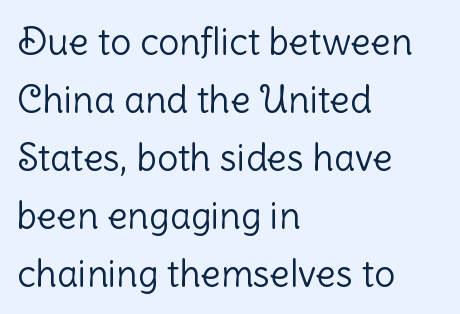
Every stem runs plumb, perpendicular to the baseline. Short note: letters normally spaced. Typeset ragged right — the left edge is the straight one. What's the leading like? Ordinary, nothing unusual. A quiet, ordinary-to-light weight characterises the typeface.
